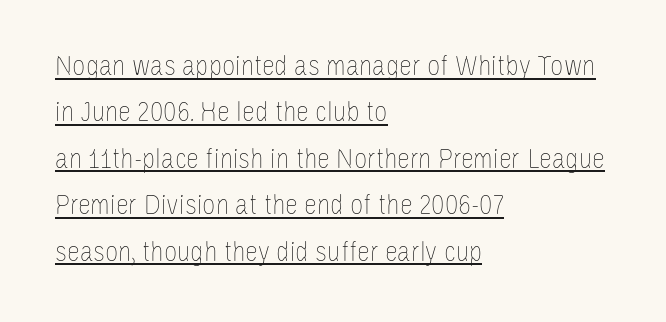
Q: Is the text bold? A: No.
Q: Is the text italic (slanted)? A: No, it is upright.
Q: Is the text underlined? A: Yes.
Q: How is the paragraph aligned? A: Left-aligned.
Q: Is the spacing between letters normal or unusually wide? A: Normal.
Q: Is the spacing between lines tight, normal or loose? A: Normal.
Q: Width (condensed, normal, or wide)? A: Condensed.
Q: Stroke contrast? A: Low.
Q: x-height? A: Large.
Q: Monospaced? A: No.
